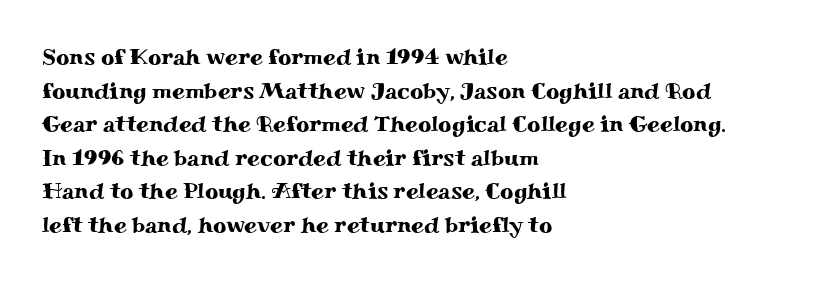
Notice how the passage keeps a crisp vertical edge on the left only. Ascenders rise straight up at ninety degrees. The passage shown is not underscored anywhere. Tracking value appears to be zero — textbook default spacing.
